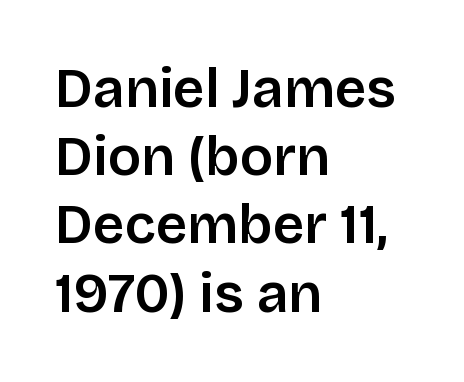
Q: Is the text bold? A: Semi-bold.
Q: Is the text italic (slanted)? A: No, it is upright.
Q: Is the typeface a serif or a sans-serif typeface? A: Sans-serif.
Q: Is the text underlined? A: No.
Q: How is the paragraph aligned? A: Left-aligned.
Q: Is the spacing between letters normal or unusually wide? A: Normal.
Q: Width (condensed, normal, or wide)? A: Normal.
Q: Stroke contrast? A: Low.
Q: x-height? A: Large.
Q: Monospaced? A: No.
